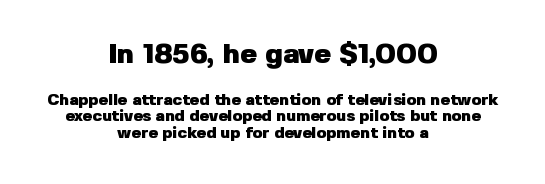
Q: Is the text bold? A: Yes.
Q: Is the text italic (slanted)? A: No, it is upright.
Q: Is the typeface a serif or a sans-serif typeface? A: Sans-serif.
Q: Is the text underlined? A: No.
Q: How is the paragraph aligned? A: Centered.
Q: Is the spacing between letters normal or unusually wide? A: Normal.
Q: Is the spacing between lines tight, normal or loose? A: Tight.
Q: Which block of text is set in a larger size, the first (top) or the second (bottom)? A: The first (top) one.
Q: Width (condensed, normal, or wide)? A: Normal.
Q: Stroke contrast? A: Low.
Q: x-height? A: Medium.
Q: Monospaced? A: No.
